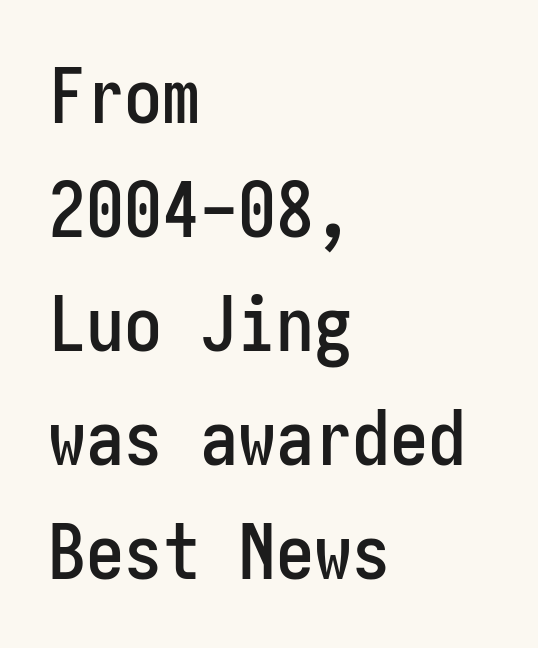
Q: Is the text italic (slanted)? A: No, it is upright.
Q: Is the typeface a serif or a sans-serif typeface? A: Sans-serif.
Q: Is the text underlined? A: No.
Q: How is the paragraph aligned? A: Left-aligned.
Q: Is the spacing between letters normal or unusually wide? A: Normal.
Q: Is the spacing between lines tight, normal or loose? A: Normal.
Q: Width (condensed, normal, or wide)? A: Condensed.
Q: Stroke contrast? A: Low.
Q: x-height? A: Medium.
